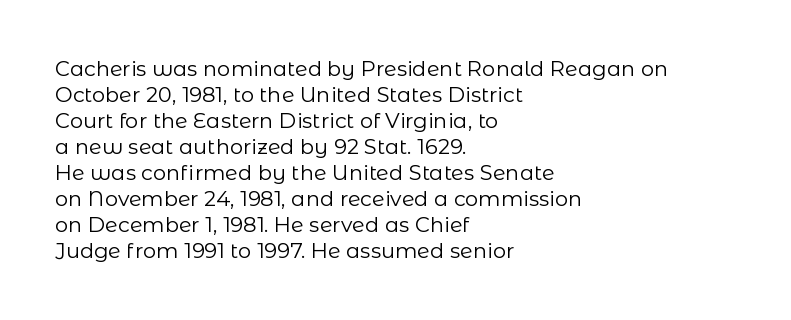
The typography opts for an upright posture over an oblique one. Unmarked baselines from the first word to the last. Students, note that the glyphs here touch the page at normal intervals. Which margin do the lines hug? The left one — the right edge is uneven. The typesetting does not lean heavy: it is not bold.
